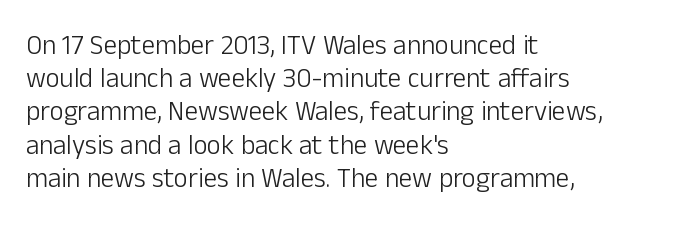
The image shows 27 px text type, upright; set left-aligned, line spacing 1.23x, normal letter spacing, not underlined.
